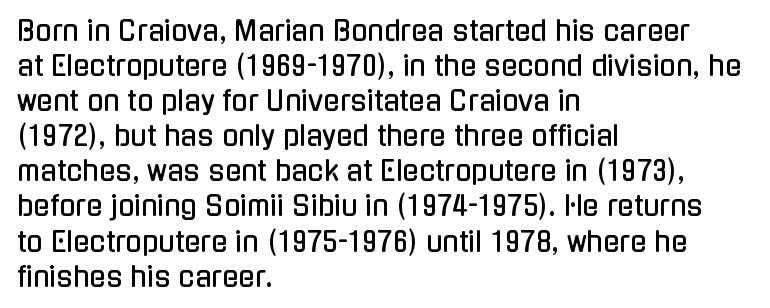
Q: Is the text italic (slanted)? A: No, it is upright.
Q: Is the text underlined? A: No.
Q: How is the paragraph aligned? A: Left-aligned.
Q: Is the spacing between letters normal or unusually wide? A: Normal.
Q: Is the spacing between lines tight, normal or loose? A: Normal.
